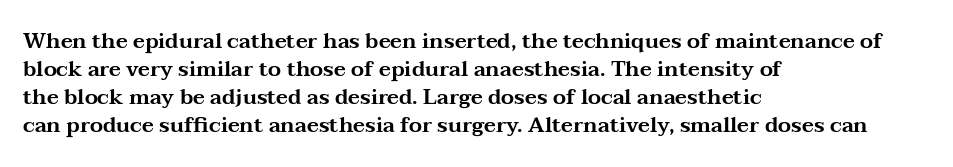
Q: Is the text italic (slanted)? A: No, it is upright.
Q: Is the text underlined? A: No.
Q: How is the paragraph aligned? A: Left-aligned.
Q: Is the spacing between letters normal or unusually wide? A: Normal.
Q: Is the spacing between lines tight, normal or loose? A: Normal.
